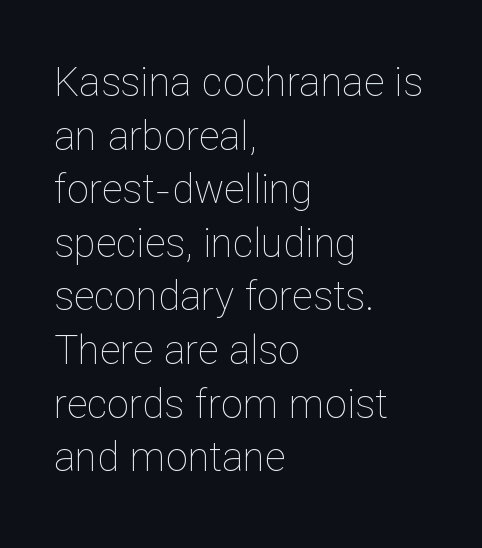
{"italic": "no", "bold": "no", "weight": "thin", "width": "normal", "stroke_contrast": "low", "x_height": "medium", "monospaced": "no", "underline": "no", "align": "left", "line_spacing": "normal", "line_spacing_ratio": 1.34, "letter_spacing": "normal", "letter_spacing_em": 0.0, "glyph_px": 40}
